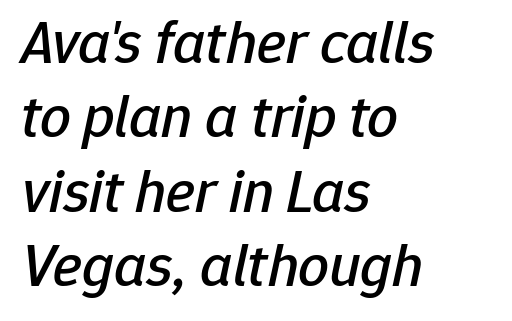
Q: Is the text italic (slanted)? A: Yes, it leans right by about 12 degrees.
Q: Is the text underlined? A: No.
Q: How is the paragraph aligned? A: Left-aligned.
Q: Is the spacing between letters normal or unusually wide? A: Normal.
Q: Width (condensed, normal, or wide)? A: Normal.
Q: Stroke contrast? A: Low.
Q: x-height? A: Medium.
Q: Monospaced? A: No.
